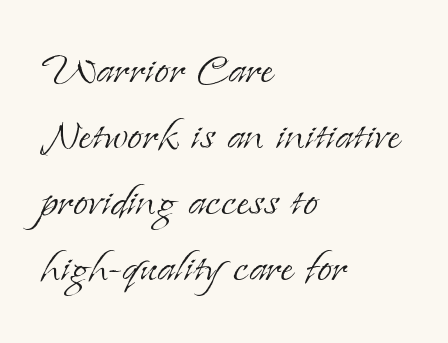
Q: Is the text bold? A: No.
Q: Is the text italic (slanted)? A: Yes.
Q: Is the typeface a serif or a sans-serif typeface? A: Serif.
Q: Is the text underlined? A: No.
Q: How is the paragraph aligned? A: Left-aligned.
Q: Is the spacing between letters normal or unusually wide? A: Normal.
Q: Width (condensed, normal, or wide)? A: Normal.
Q: Stroke contrast? A: Low.
Q: x-height? A: Small.
Q: Monospaced? A: No.
